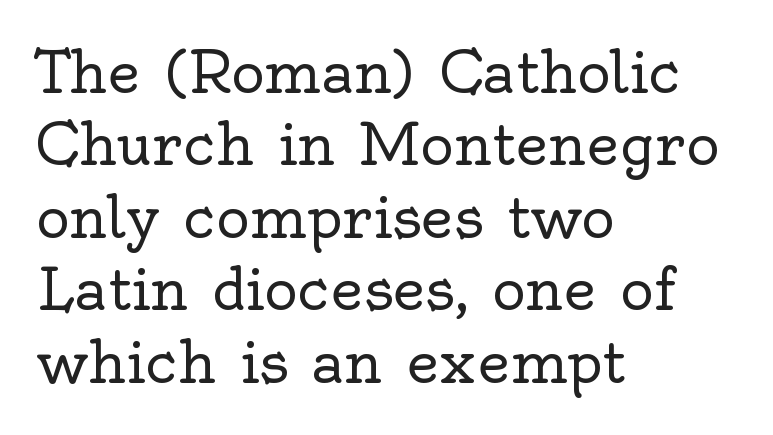
The image shows 57 px regular-weight serif type, upright; set left-aligned, normal line spacing (1.27x), normal letter spacing, not underlined; a small x-height.
